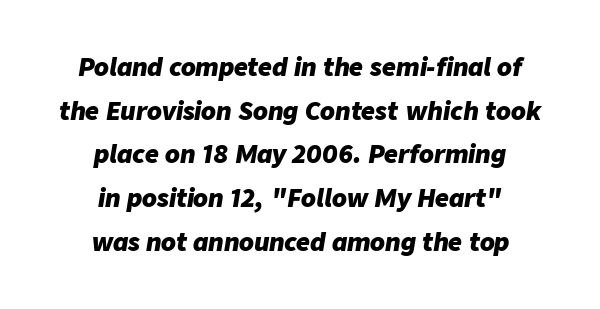
{"italic": "yes", "lean": "right", "slant_degrees": 9, "bold": "yes", "underline": "no", "align": "center", "line_spacing_ratio": 1.82, "letter_spacing": "normal", "letter_spacing_em": 0.0, "glyph_px": 24}
